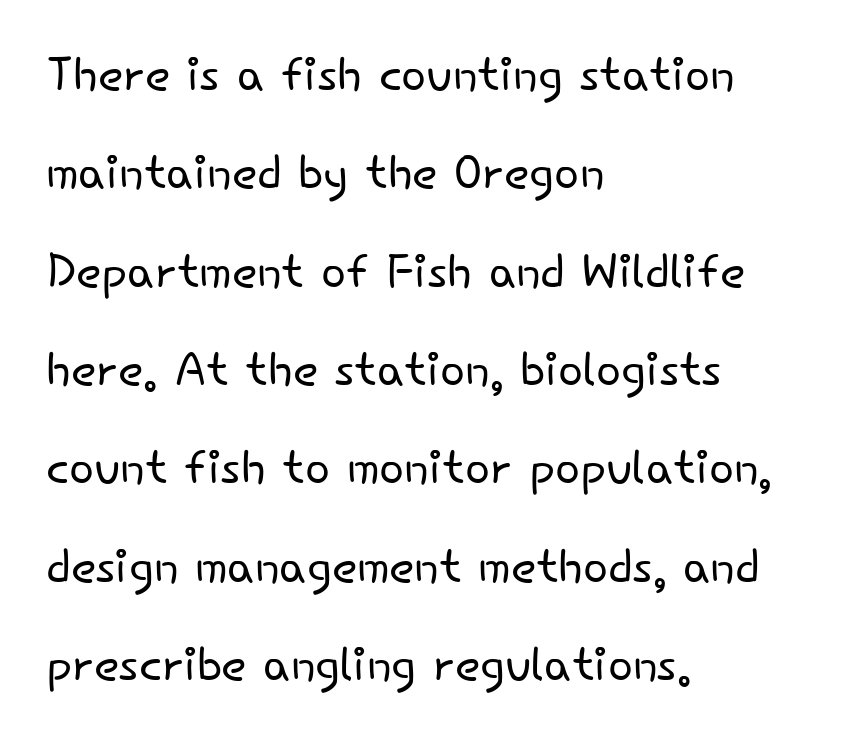
Proportional: the letters do not fall into vertical columns. Students, note that the glyphs here touch the page at normal intervals. Counters stay open thanks to moderate or lighter strokes. Is there much room between lines? A standard amount, neither cramped nor airy. This rendering features lettering with no underline.
